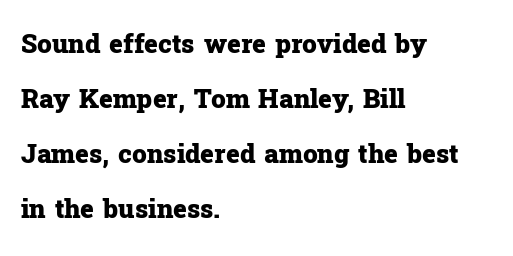
{"italic": "no", "bold": "yes", "underline": "no", "align": "left", "line_spacing": "loose", "line_spacing_ratio": 2.12, "letter_spacing": "normal", "letter_spacing_em": 0.0, "glyph_px": 26}
